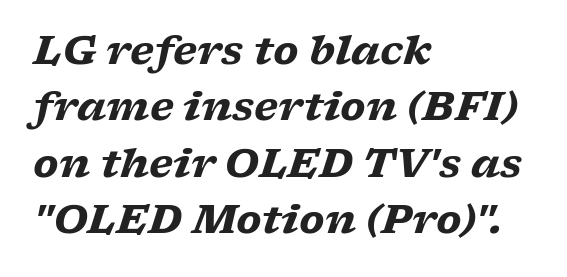
This rendering leaves character spacing at its baseline value. Check where the strokes stop: tiny serifs finish them off. Notice how thick the strokes are: this is what a full bold looks like. The area under the type is left untouched.
